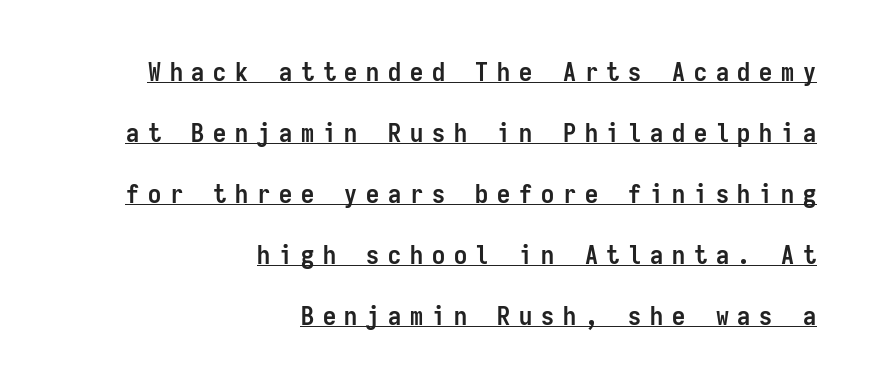
Each line of the rendering has a horizontal stroke beneath the glyphs. Do the letters lean? They stand straight. The face used here has the dense, thick strokes of a bold. The passage shown stacks its lines with a broad gap. Honestly, the letter spacing is so wide it's the main thing you notice.
